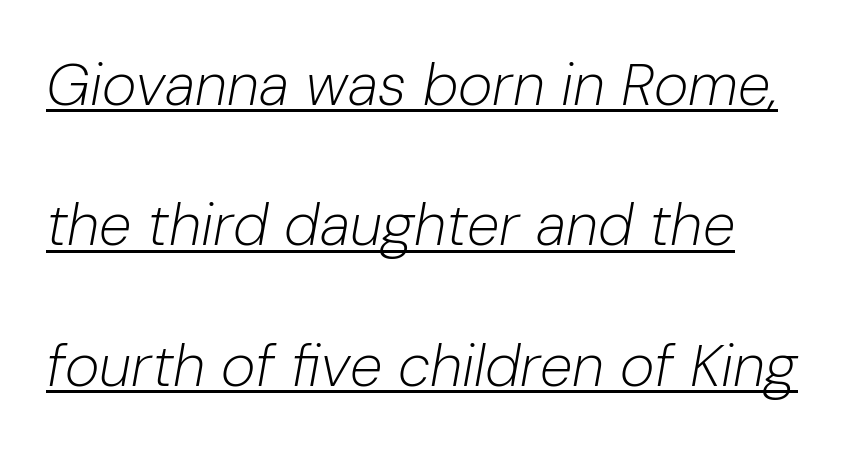
{"italic": "yes", "lean": "right", "slant_degrees": 10, "bold": "no", "weight": "light", "width": "normal", "stroke_contrast": "low", "x_height": "medium", "monospaced": "no", "underline": "yes", "align": "left", "line_spacing": "loose", "line_spacing_ratio": 2.38, "letter_spacing": "normal", "letter_spacing_em": 0.0, "glyph_px": 59}
